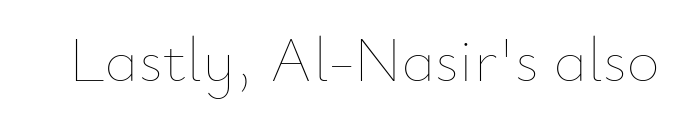
Q: Is the text bold? A: No.
Q: Is the text italic (slanted)? A: No, it is upright.
Q: Is the text underlined? A: No.
Q: Is the spacing between letters normal or unusually wide? A: Normal.
Q: Width (condensed, normal, or wide)? A: Normal.
Q: Stroke contrast? A: Low.
Q: x-height? A: Small.
Q: Monospaced? A: No.
